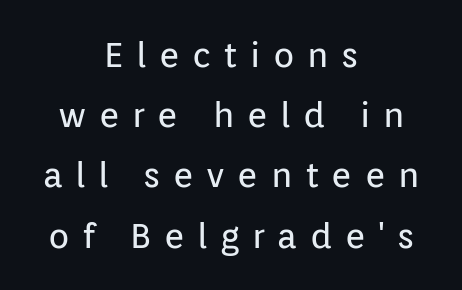
{"serif": "no", "italic": "no", "bold": "no", "weight": "regular", "width": "normal", "stroke_contrast": "low", "x_height": "medium", "monospaced": "no", "underline": "no", "align": "center", "line_spacing_ratio": 1.72, "letter_spacing": "wide", "letter_spacing_em": 0.36, "glyph_px": 35}
